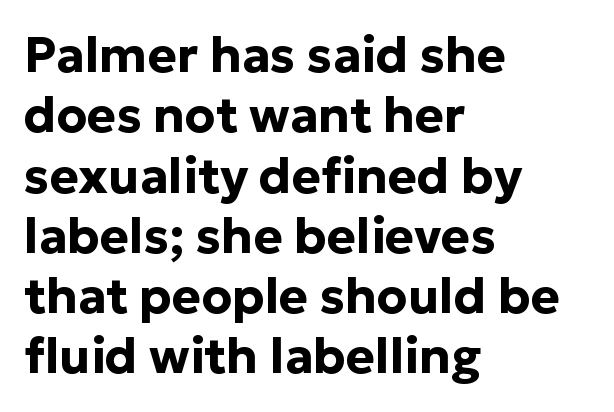
Quick note: underline off. The text was rendered using a sans face with plain stroke endings. Caption: bold face, heavy strokes. Inter-character spacing is left at the font's built-in metrics.
